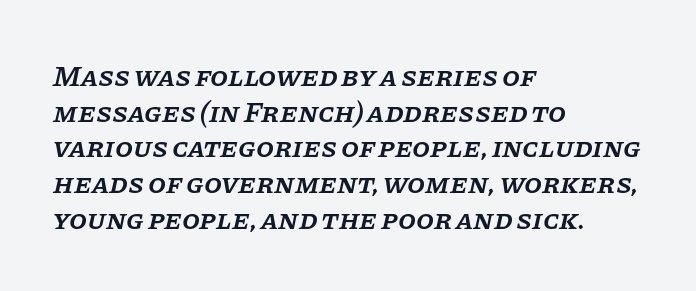
Q: Is the text bold? A: Semi-bold.
Q: Is the text italic (slanted)? A: Yes, it leans right by about 11 degrees.
Q: Is the typeface a serif or a sans-serif typeface? A: Serif.
Q: Is the text underlined? A: No.
Q: How is the paragraph aligned? A: Left-aligned.
Q: Is the spacing between letters normal or unusually wide? A: Normal.
Q: Width (condensed, normal, or wide)? A: Normal.
Q: Stroke contrast? A: Low.
Q: x-height? A: Large.
Q: Monospaced? A: No.
